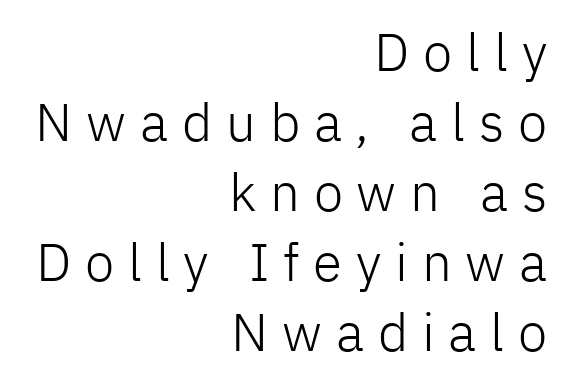
The image shows 53 px light sans-serif type, upright; set right-aligned, normal line spacing (1.32x), unusually wide letter spacing (+0.26 em), not underlined; low stroke contrast and a medium x-height.
